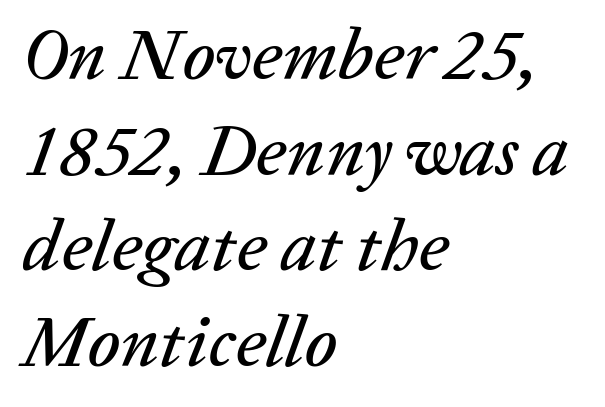
Q: Is the text italic (slanted)? A: Yes, it leans right by about 20 degrees.
Q: Is the text underlined? A: No.
Q: How is the paragraph aligned? A: Left-aligned.
Q: Is the spacing between letters normal or unusually wide? A: Normal.
Q: Is the spacing between lines tight, normal or loose? A: Normal.
Q: Width (condensed, normal, or wide)? A: Normal.
Q: Stroke contrast? A: Low.
Q: x-height? A: Medium.
Q: Monospaced? A: No.
